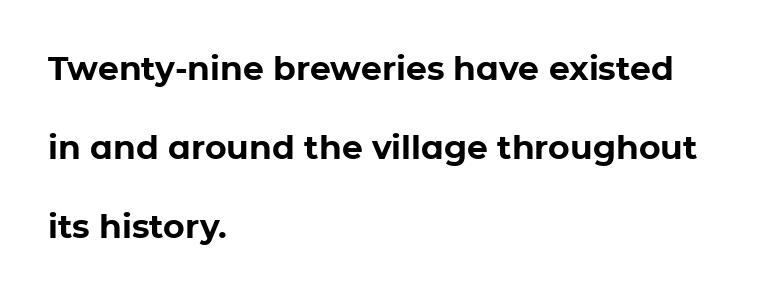
Q: Is the text bold? A: Yes.
Q: Is the text italic (slanted)? A: No, it is upright.
Q: Is the typeface a serif or a sans-serif typeface? A: Sans-serif.
Q: Is the text underlined? A: No.
Q: How is the paragraph aligned? A: Left-aligned.
Q: Is the spacing between letters normal or unusually wide? A: Normal.
Q: Is the spacing between lines tight, normal or loose? A: Loose.
Q: Width (condensed, normal, or wide)? A: Normal.
Q: Stroke contrast? A: Low.
Q: x-height? A: Medium.
Q: Monospaced? A: No.
